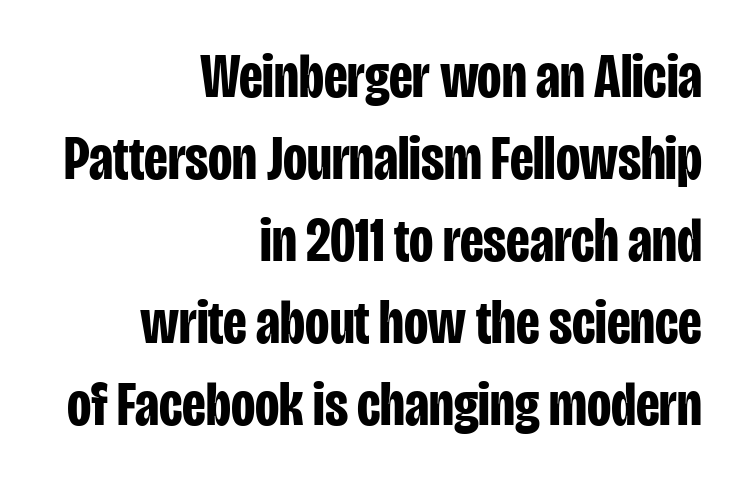
{"serif": "no", "italic": "no", "bold": "yes", "weight": "bold", "width": "condensed", "stroke_contrast": "low", "x_height": "large", "monospaced": "no", "underline": "no", "align": "right", "line_spacing": "normal", "line_spacing_ratio": 1.3, "letter_spacing": "normal", "letter_spacing_em": 0.0, "glyph_px": 63}
